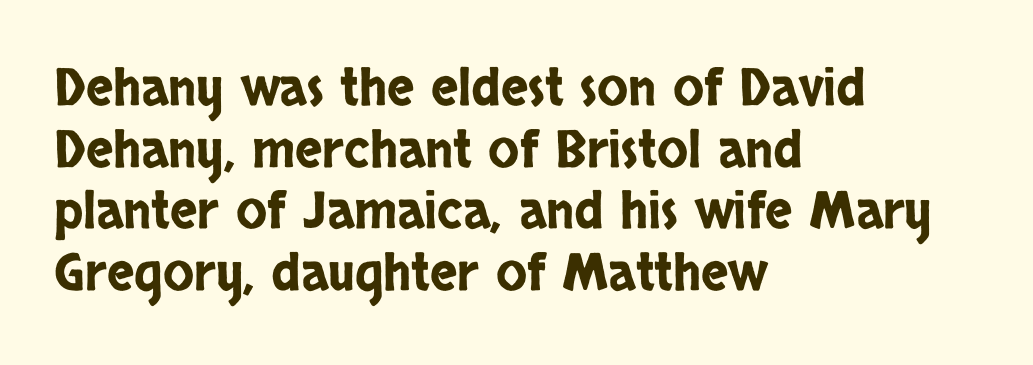
Letters rest on an invisible, unmarked baseline. Looks like regular typesetting: each glyph gets only the width it needs. Is the block centered? No — it sits flush against the left margin. Letterform terminals end flat and unadorned throughout the passage.
